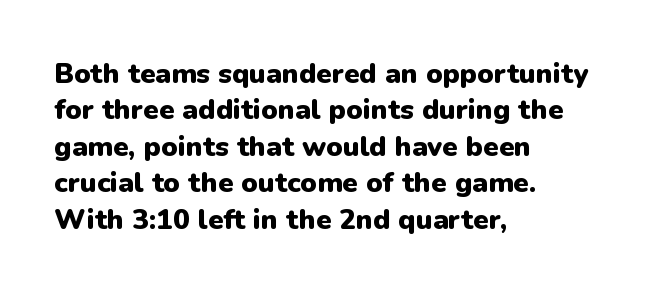
{"serif": "no", "italic": "no", "bold": "yes", "weight": "heavy", "width": "normal", "stroke_contrast": "low", "x_height": "medium", "monospaced": "no", "underline": "no", "align": "left", "line_spacing": "normal", "line_spacing_ratio": 1.3, "letter_spacing": "normal", "letter_spacing_em": 0.0, "glyph_px": 28}
